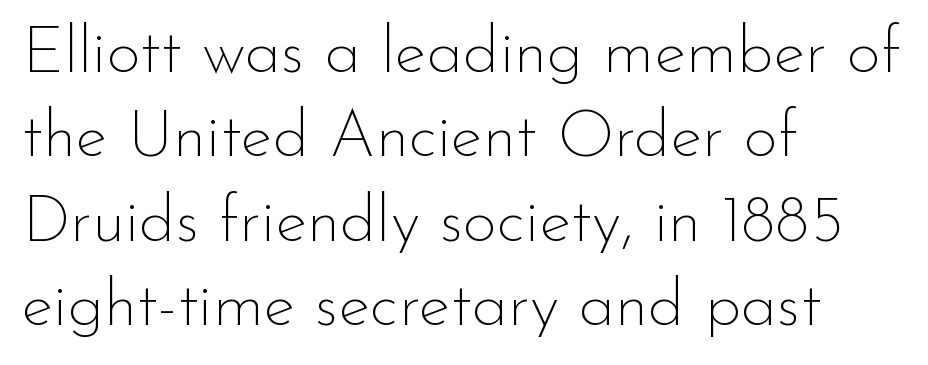
Q: Is the text bold? A: No.
Q: Is the text italic (slanted)? A: No, it is upright.
Q: Is the typeface a serif or a sans-serif typeface? A: Sans-serif.
Q: Is the text underlined? A: No.
Q: How is the paragraph aligned? A: Left-aligned.
Q: Is the spacing between letters normal or unusually wide? A: Normal.
Q: Is the spacing between lines tight, normal or loose? A: Normal.
Q: Width (condensed, normal, or wide)? A: Normal.
Q: Stroke contrast? A: Low.
Q: x-height? A: Small.
Q: Monospaced? A: No.
